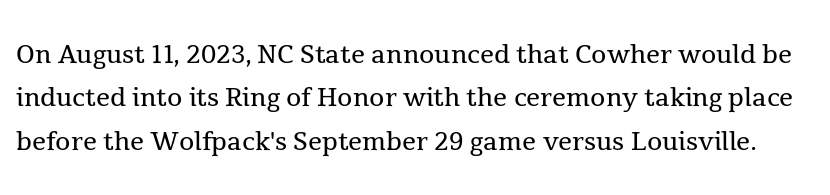
The text was rendered using a seriffed face with decorative stroke endings. It's the straight-up-and-down kind of type. The passage shown is typed in a proportional face where columns would drift. The type is set solid horizontally, with unmodified tracking. Is this a heavy cut? Hardly; it is regular or lighter.
